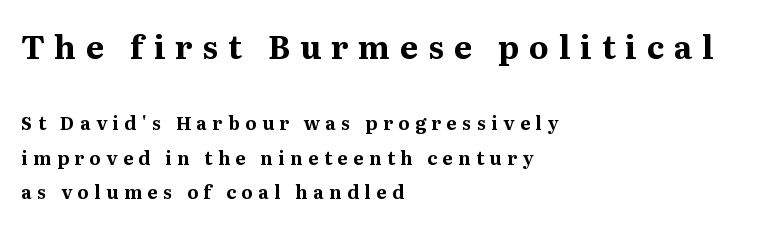
Rule under the text: the space is simply empty. You get the large type first, then a drop to smaller type. Compared with typical paragraphs, the rows here are farther apart. These lines were composed using upright roman letters.
